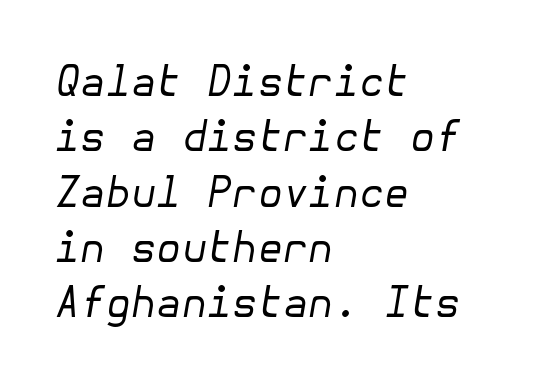
Q: Is the text bold? A: No.
Q: Is the text italic (slanted)? A: Yes, it leans right by about 10 degrees.
Q: Is the text underlined? A: No.
Q: How is the paragraph aligned? A: Left-aligned.
Q: Is the spacing between letters normal or unusually wide? A: Normal.
Q: Is the spacing between lines tight, normal or loose? A: Normal.
Q: Width (condensed, normal, or wide)? A: Normal.
Q: Stroke contrast? A: Low.
Q: x-height? A: Medium.
